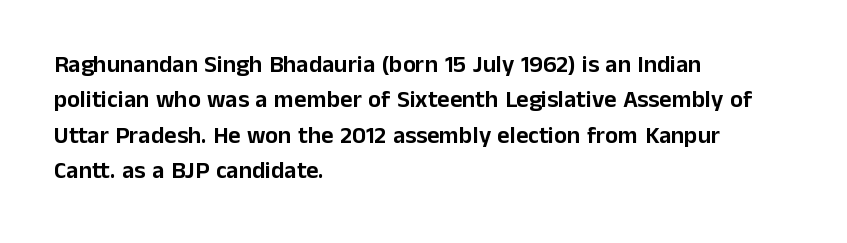
Q: Is the text italic (slanted)? A: No, it is upright.
Q: Is the text underlined? A: No.
Q: How is the paragraph aligned? A: Left-aligned.
Q: Is the spacing between letters normal or unusually wide? A: Normal.
Q: Is the spacing between lines tight, normal or loose? A: Normal.
